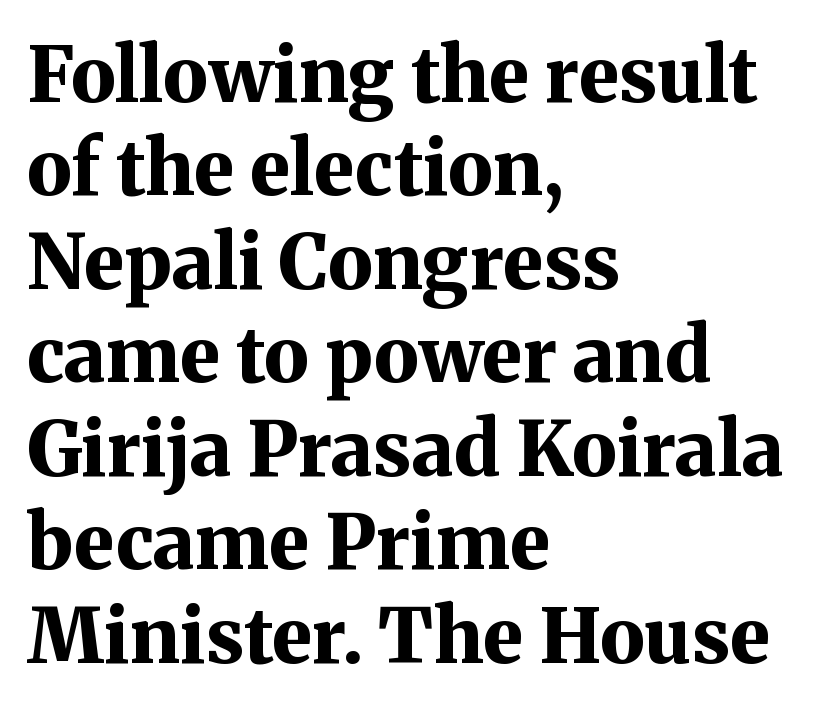
Unlike italic type, these characters show no tilt at all. Character widths vary here, with narrow letters taking less room than wide ones. The letters are bold, with thick, heavy strokes. The text was rendered using a seriffed face with decorative stroke endings.
